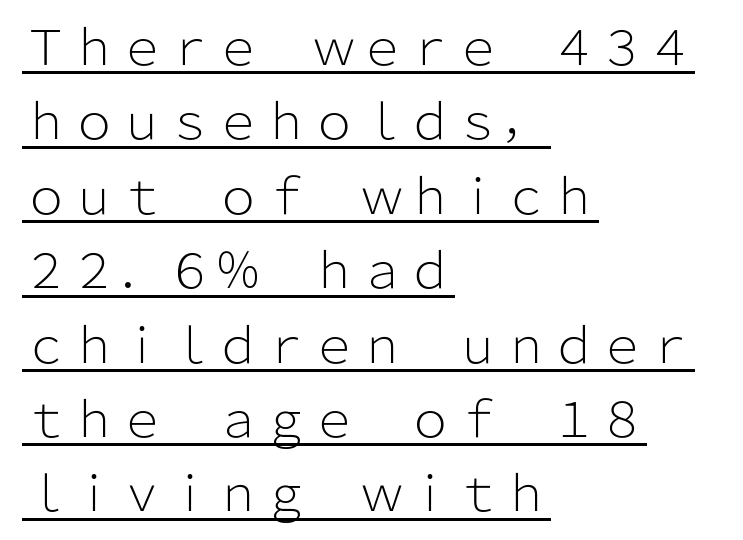
{"serif": "no", "italic": "no", "bold": "no", "weight": "light", "width": "normal", "stroke_contrast": "low", "x_height": "medium", "monospaced": "no", "underline": "yes", "align": "left", "line_spacing": "normal", "line_spacing_ratio": 1.55, "letter_spacing": "normal", "letter_spacing_em": 0.0, "glyph_px": 48}
